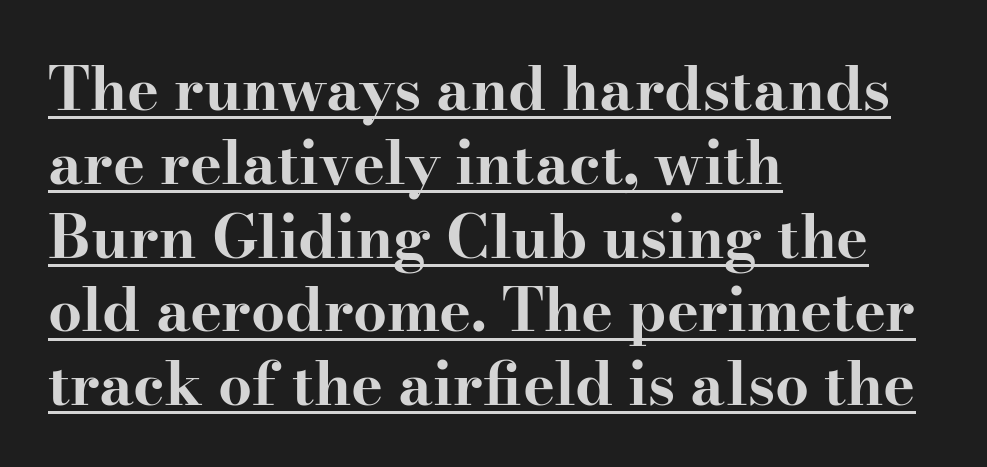
Q: Is the text bold? A: Yes.
Q: Is the text italic (slanted)? A: No, it is upright.
Q: Is the typeface a serif or a sans-serif typeface? A: Serif.
Q: Is the text underlined? A: Yes.
Q: How is the paragraph aligned? A: Left-aligned.
Q: Is the spacing between letters normal or unusually wide? A: Normal.
Q: Width (condensed, normal, or wide)? A: Wide.
Q: Stroke contrast? A: High.
Q: x-height? A: Small.
Q: Monospaced? A: No.
